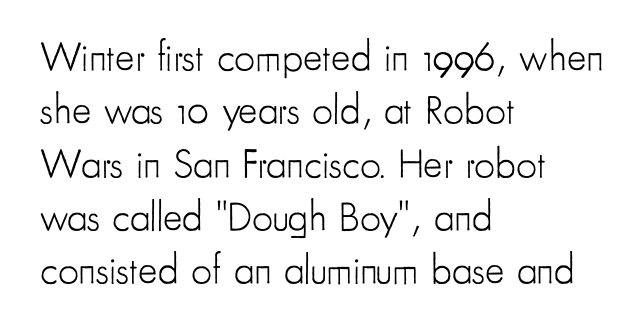
The text block is weighted toward the left margin, trailing off unevenly rightward. The glyphs in this specimen are sans serif. Is this a heavy cut? Hardly; it is regular or lighter. Every stem runs plumb, perpendicular to the baseline. The line-height multiplier appears to be the usual default.
